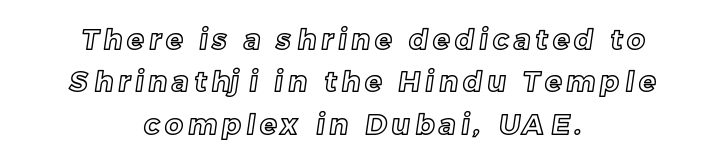
{"width": "normal", "x_height": "medium", "monospaced": "no", "underline": "no", "align": "center", "line_spacing": "normal", "line_spacing_ratio": 1.51, "glyph_px": 28}
